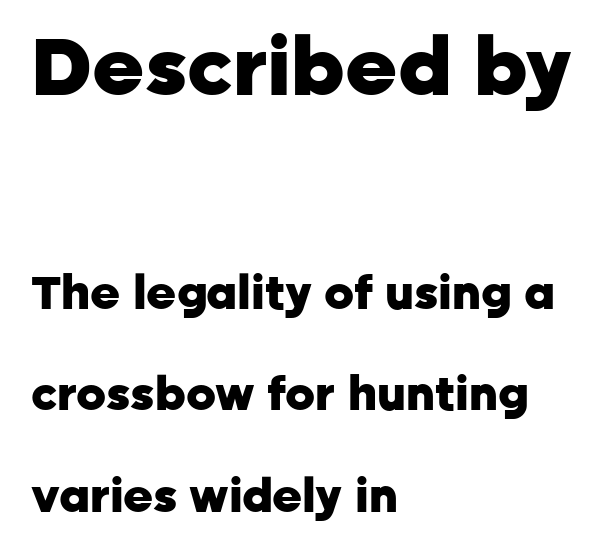
{"serif": "no", "italic": "no", "bold": "yes", "weight": "heavy", "width": "normal", "stroke_contrast": "low", "x_height": "medium", "monospaced": "no", "underline": "no", "align": "left", "line_spacing": "loose", "line_spacing_ratio": 2.21, "letter_spacing": "normal", "letter_spacing_em": 0.0, "larger_block": "first", "size_ratio": 1.74, "glyph_px": 80}
